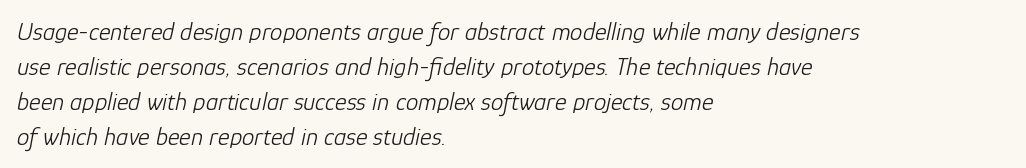
{"italic": "yes", "lean": "right", "slant_degrees": 12, "bold": "no", "underline": "no", "align": "left", "line_spacing": "normal", "line_spacing_ratio": 1.4, "letter_spacing": "normal", "letter_spacing_em": 0.0, "glyph_px": 25}
